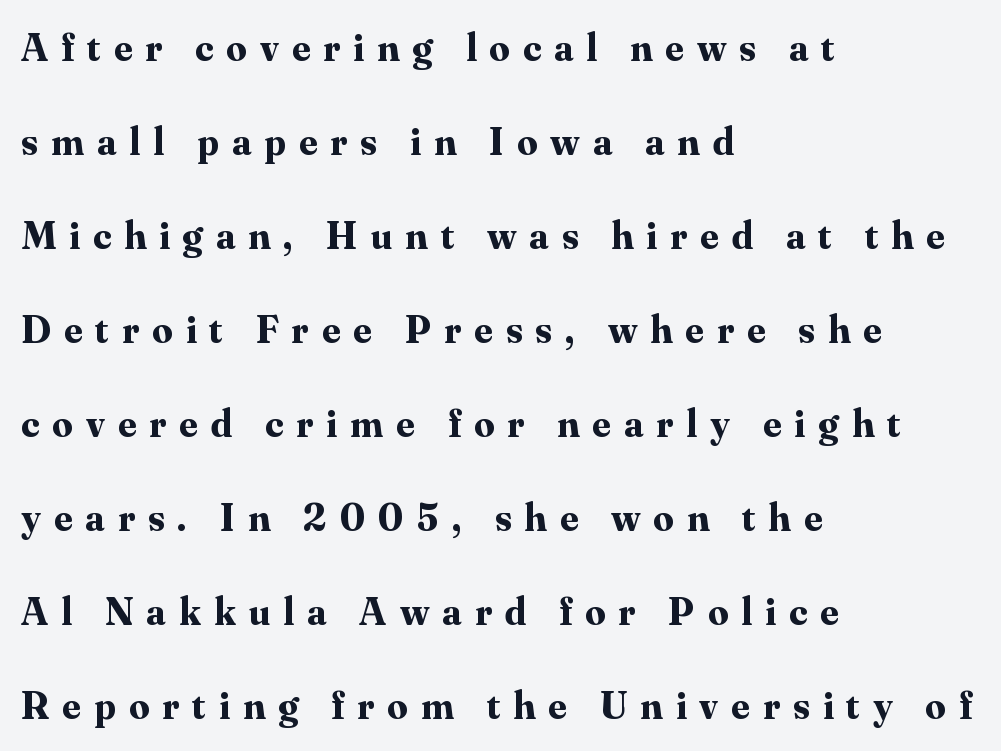
Q: Is the text bold? A: Yes.
Q: Is the text italic (slanted)? A: No, it is upright.
Q: Is the typeface a serif or a sans-serif typeface? A: Serif.
Q: Is the text underlined? A: No.
Q: How is the paragraph aligned? A: Left-aligned.
Q: Is the spacing between letters normal or unusually wide? A: Unusually wide.
Q: Is the spacing between lines tight, normal or loose? A: Loose.
Q: Width (condensed, normal, or wide)? A: Normal.
Q: Stroke contrast? A: Medium.
Q: x-height? A: Small.
Q: Monospaced? A: No.
